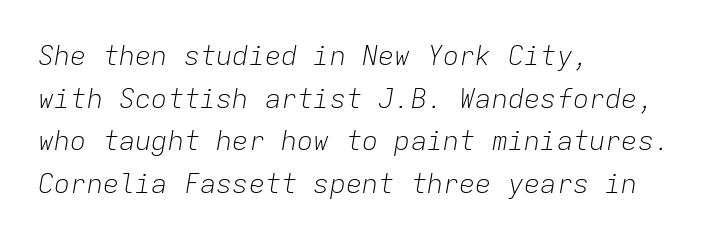
Q: Is the text bold? A: No.
Q: Is the text italic (slanted)? A: Yes, it leans right by about 9 degrees.
Q: Is the text underlined? A: No.
Q: How is the paragraph aligned? A: Left-aligned.
Q: Is the spacing between letters normal or unusually wide? A: Normal.
Q: Is the spacing between lines tight, normal or loose? A: Normal.
